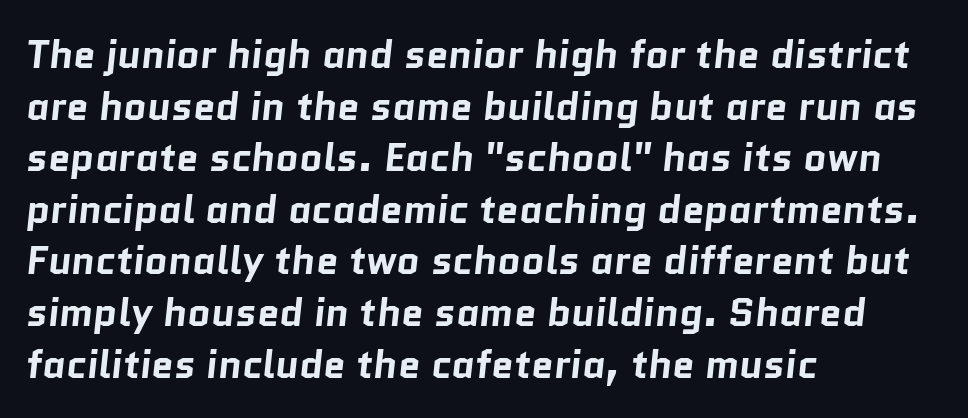
{"serif": "no", "bold": "yes", "weight": "bold", "width": "normal", "stroke_contrast": "low", "x_height": "medium", "monospaced": "no", "underline": "no", "align": "left", "line_spacing": "normal", "line_spacing_ratio": 1.29, "letter_spacing": "normal", "letter_spacing_em": 0.0, "glyph_px": 40}
